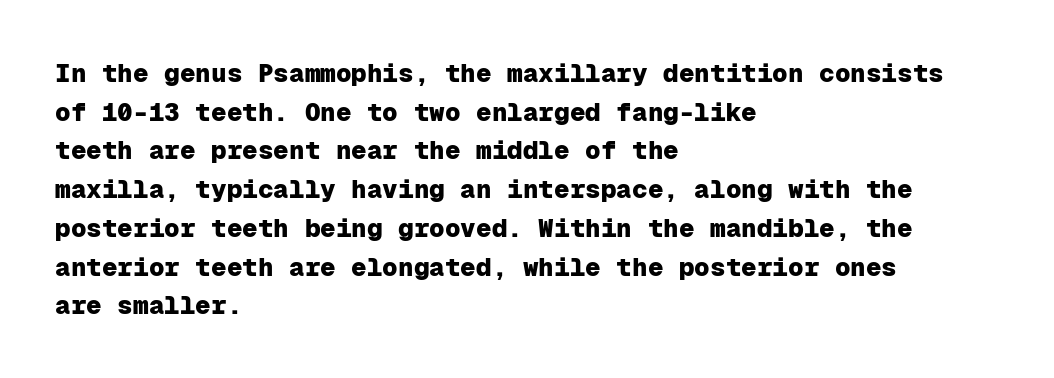
{"italic": "no", "bold": "yes", "underline": "no", "align": "left", "line_spacing": "normal", "line_spacing_ratio": 1.49, "letter_spacing": "normal", "letter_spacing_em": 0.0, "glyph_px": 26}
